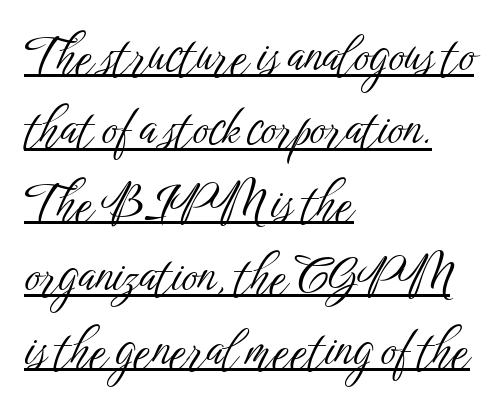
The image shows 48 px light, condensed sans-serif type; set left-aligned, normal line spacing (1.53x), normal letter spacing, underlined; low stroke contrast and a medium x-height.
